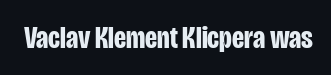
{"serif": "no", "italic": "no", "bold": "yes", "weight": "bold", "width": "condensed", "stroke_contrast": "low", "x_height": "large", "monospaced": "no", "underline": "no", "letter_spacing": "normal", "letter_spacing_em": 0.0, "glyph_px": 32}
